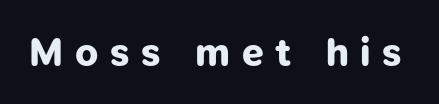
{"serif": "no", "bold": "yes", "weight": "bold", "width": "normal", "stroke_contrast": "low", "x_height": "medium", "monospaced": "no", "underline": "no", "letter_spacing": "wide", "letter_spacing_em": 0.3, "glyph_px": 39}
